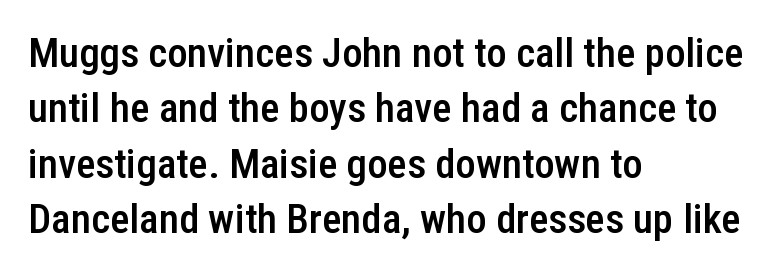
{"serif": "no", "italic": "no", "bold": "semi", "weight": "semibold", "width": "condensed", "stroke_contrast": "low", "x_height": "medium", "monospaced": "no", "underline": "no", "align": "left", "line_spacing": "normal", "line_spacing_ratio": 1.35, "letter_spacing": "normal", "letter_spacing_em": 0.0, "glyph_px": 41}
